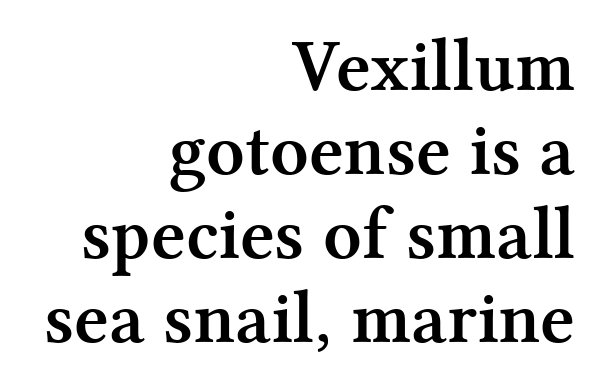
Q: Is the text bold? A: Yes.
Q: Is the text italic (slanted)? A: No, it is upright.
Q: Is the typeface a serif or a sans-serif typeface? A: Serif.
Q: Is the text underlined? A: No.
Q: How is the paragraph aligned? A: Right-aligned.
Q: Is the spacing between letters normal or unusually wide? A: Normal.
Q: Is the spacing between lines tight, normal or loose? A: Tight.
Q: Width (condensed, normal, or wide)? A: Normal.
Q: Stroke contrast? A: Medium.
Q: x-height? A: Medium.
Q: Monospaced? A: No.
